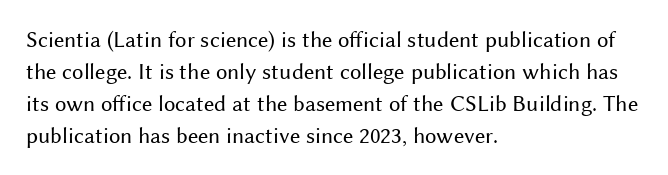
The image shows 23 px text type, upright; set left-aligned, normal line spacing (1.39x), normal letter spacing, not underlined.
